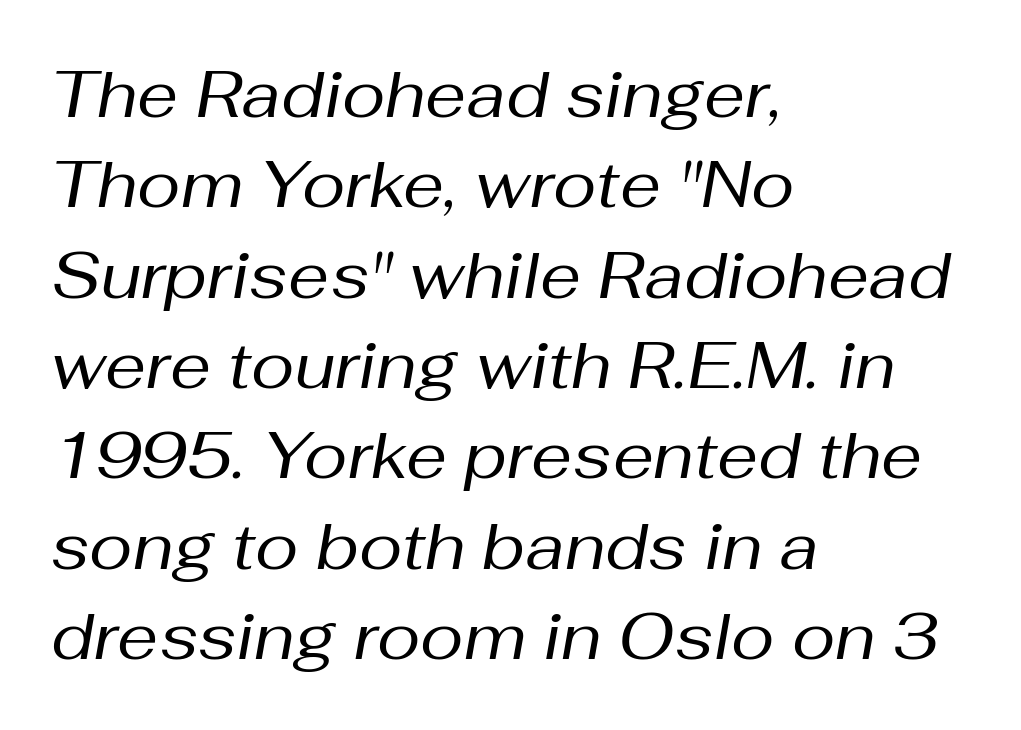
Each word holds together tightly as a unit, with standard inter-letter gaps. Words float on clear page, feet unadorned. You can tell it's italic because the verticals aren't actually vertical. The rag falls on the right side of this text block. No letter is thick-stroked: the sample isn't bold.
